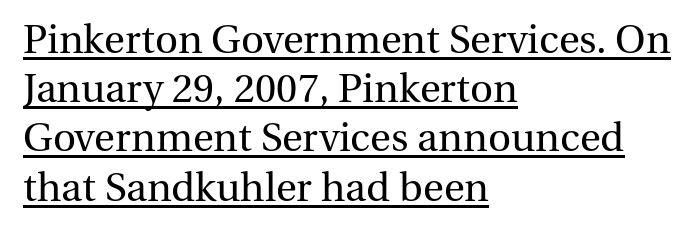
Here the designer chose a conventional face with non-uniform glyph widths. This sample uses an upright cut, with every glyph sitting square on the baseline. You can see a thin bar hugging the bottom of the glyphs. Here the glyphs are tracked normally, forming tight word shapes. Where is the straight margin? On the left.
